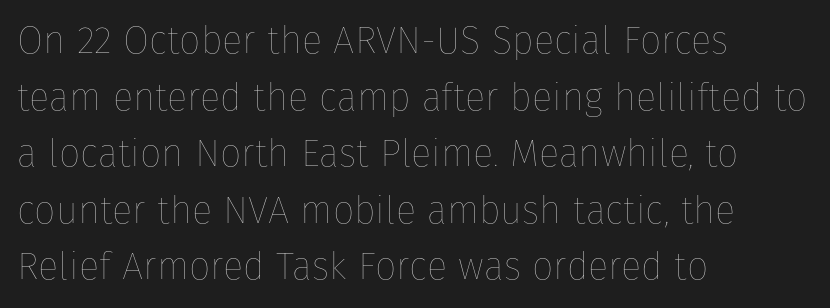
{"italic": "no", "bold": "no", "weight": "thin", "width": "normal", "stroke_contrast": "low", "x_height": "medium", "monospaced": "no", "underline": "no", "align": "left", "line_spacing": "normal", "line_spacing_ratio": 1.49, "letter_spacing": "normal", "letter_spacing_em": 0.0, "glyph_px": 38}
